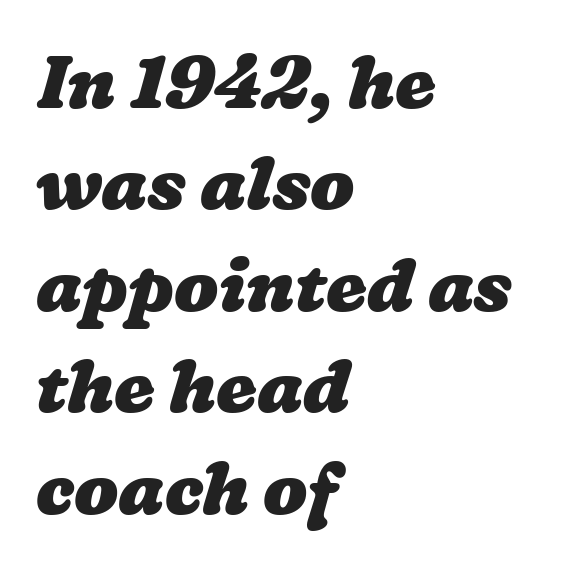
Q: Is the text bold? A: Yes.
Q: Is the text underlined? A: No.
Q: How is the paragraph aligned? A: Left-aligned.
Q: Is the spacing between letters normal or unusually wide? A: Normal.
Q: Is the spacing between lines tight, normal or loose? A: Normal.
Q: Width (condensed, normal, or wide)? A: Wide.
Q: Stroke contrast? A: Low.
Q: x-height? A: Medium.
Q: Monospaced? A: No.
